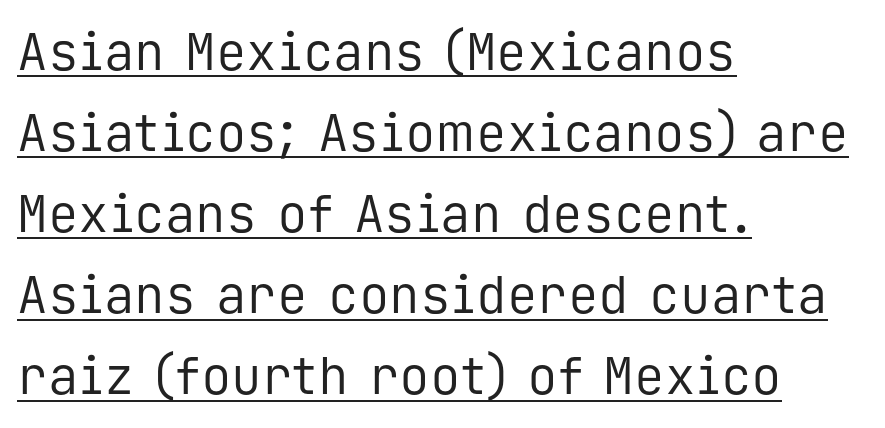
The image shows 51 px regular-weight sans-serif type, upright, monospaced; set left-aligned, normal line spacing (1.59x), normal letter spacing, underlined; low stroke contrast and a medium x-height.
